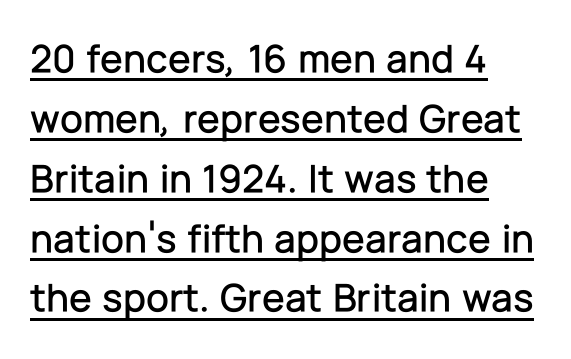
Compared with typical paragraphs, the rows here are spaced about the same. This rendering features underlined lettering. Is this a sans? Yes — the strokes have no serifs. Character widths vary here, with narrow letters taking less room than wide ones. Notice how the stems are strictly vertical — no italics here.
